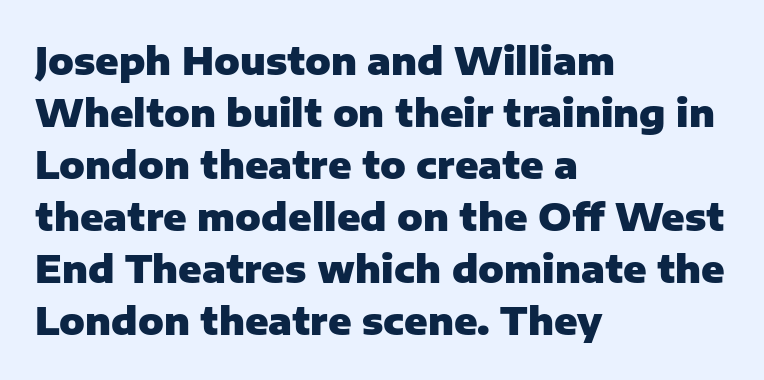
{"serif": "no", "italic": "no", "bold": "yes", "weight": "heavy", "width": "normal", "stroke_contrast": "low", "x_height": "medium", "monospaced": "no", "underline": "no", "align": "left", "line_spacing": "normal", "line_spacing_ratio": 1.37, "letter_spacing": "normal", "letter_spacing_em": 0.0, "glyph_px": 38}
